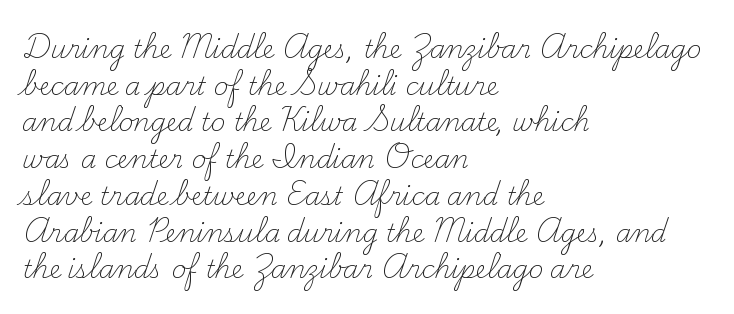
Q: Is the text bold? A: No.
Q: Is the text italic (slanted)? A: Yes.
Q: Is the text underlined? A: No.
Q: How is the paragraph aligned? A: Left-aligned.
Q: Is the spacing between letters normal or unusually wide? A: Normal.
Q: Is the spacing between lines tight, normal or loose? A: Normal.
